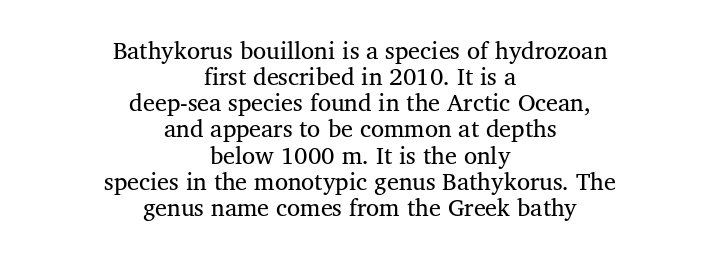
{"bold": "no", "underline": "no", "align": "center", "line_spacing": "tight", "line_spacing_ratio": 1.09, "letter_spacing": "normal", "letter_spacing_em": 0.0, "glyph_px": 24}
